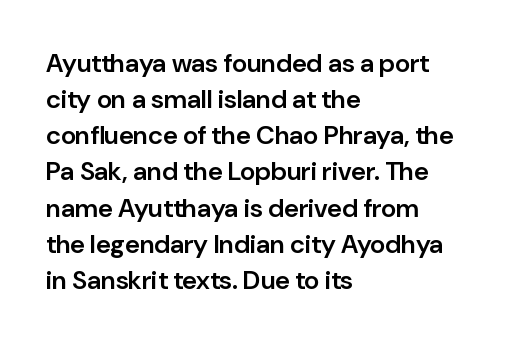
The image shows 26 px text type, upright; set left-aligned, normal line spacing (1.39x), normal letter spacing, not underlined.
